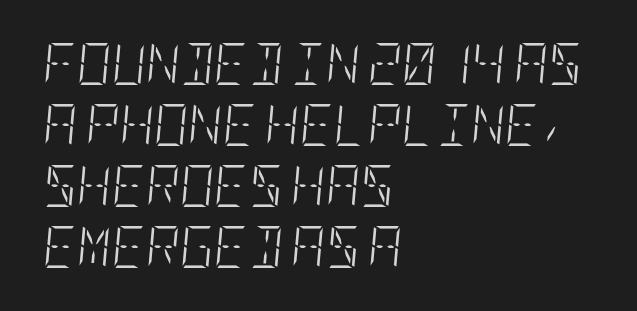
The image shows 42 px light, condensed type, italic (leaning right); set left-aligned, normal line spacing (1.45x), normal letter spacing, not underlined; low stroke contrast and a large x-height.
